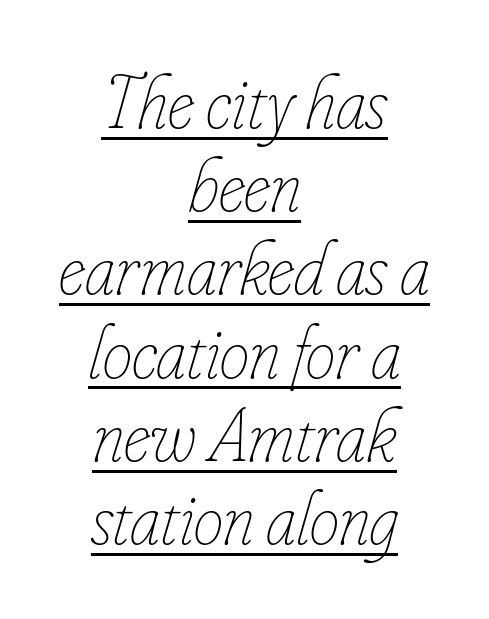
{"italic": "yes", "lean": "right", "slant_degrees": 16, "bold": "no", "weight": "thin", "width": "condensed", "stroke_contrast": "low", "x_height": "small", "monospaced": "no", "underline": "yes", "align": "center", "line_spacing": "tight", "line_spacing_ratio": 1.11, "letter_spacing": "normal", "letter_spacing_em": 0.0, "glyph_px": 75}
